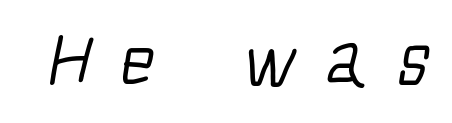
Q: Is the text bold? A: No.
Q: Is the typeface a serif or a sans-serif typeface? A: Sans-serif.
Q: Is the text underlined? A: No.
Q: Is the spacing between letters normal or unusually wide? A: Unusually wide.
Q: Width (condensed, normal, or wide)? A: Condensed.
Q: Stroke contrast? A: Low.
Q: x-height? A: Medium.
Q: Monospaced? A: No.
